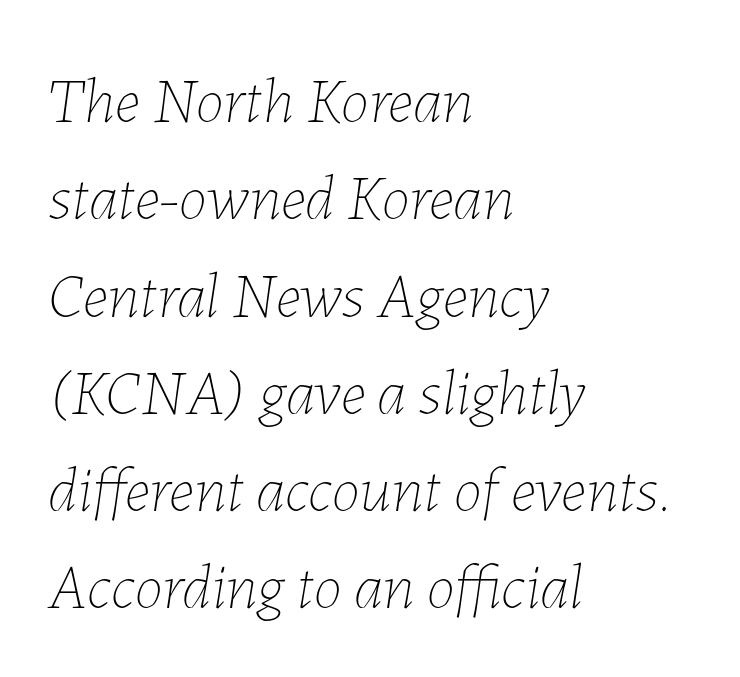
In CSS terms this would be text-align: left. This is not heavy type; no bold has been used. Observe the lean: these are italic letterforms. The tracking reads as untouched default to a designer's eye. Any mark beneath the type? The region is blank.
